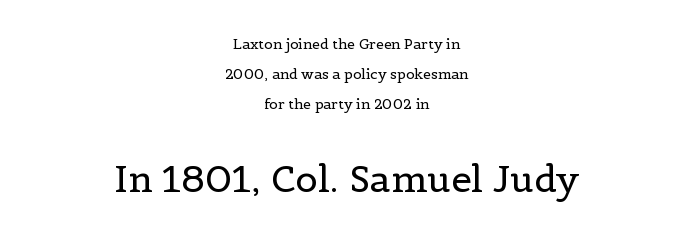
Q: Is the text bold? A: No.
Q: Is the text italic (slanted)? A: No, it is upright.
Q: Is the typeface a serif or a sans-serif typeface? A: Serif.
Q: Is the text underlined? A: No.
Q: How is the paragraph aligned? A: Centered.
Q: Is the spacing between letters normal or unusually wide? A: Normal.
Q: Is the spacing between lines tight, normal or loose? A: Loose.
Q: Which block of text is set in a larger size, the first (top) or the second (bottom)? A: The second (bottom) one.
Q: Width (condensed, normal, or wide)? A: Normal.
Q: x-height? A: Medium.
Q: Monospaced? A: No.
